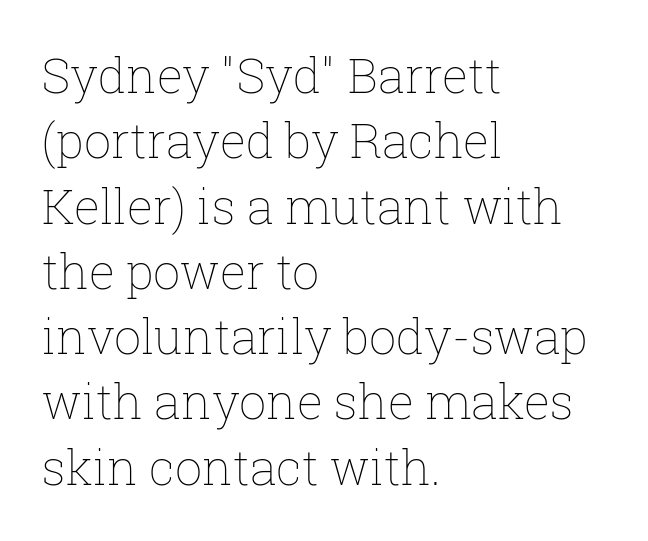
This sample keeps an unexceptional amount of space between lines. In terms of posture, this sample is upright. Does the copy run flush right? No — it runs flush left. Descenders hang freely into open space. Character widths vary here, with narrow letters taking less room than wide ones.
